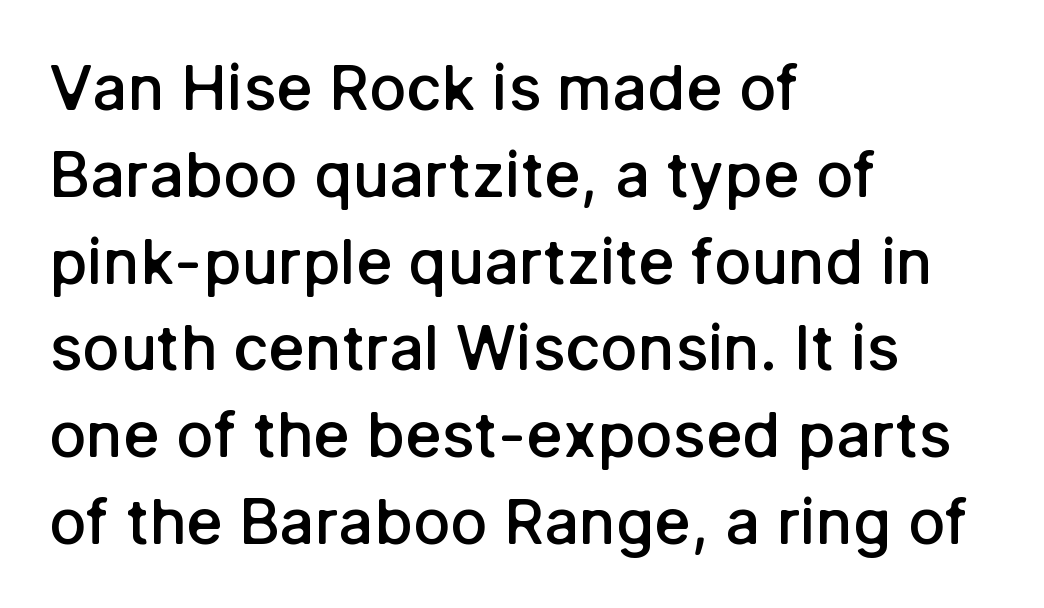
The text block is weighted toward the left margin, trailing off unevenly rightward. Examine the stroke ends and you'll find no serifs. A typesetter would mark this as roman, not italic. What weight is shown? A semibold, between regular and bold. What stands out about the letter spacing? Nothing — it is the standard amount.
